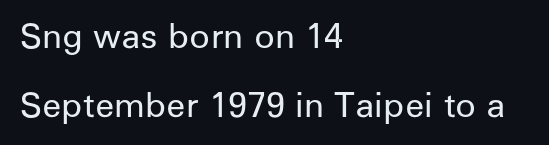
The image shows 34 px regular-weight sans-serif type, upright; set left-aligned, loose line spacing (2.03x), normal letter spacing, not underlined; low stroke contrast and a medium x-height.
